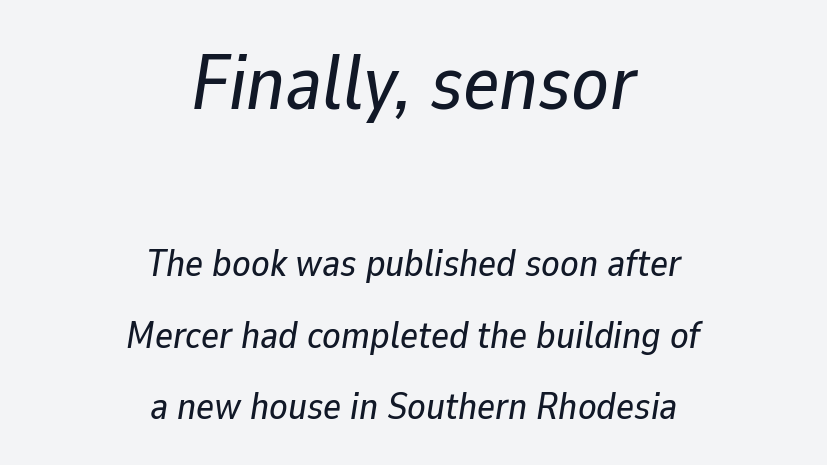
{"italic": "yes", "lean": "right", "slant_degrees": 9, "width": "normal", "stroke_contrast": "low", "x_height": "medium", "monospaced": "no", "underline": "no", "align": "center", "line_spacing_ratio": 1.88, "letter_spacing": "normal", "letter_spacing_em": 0.0, "larger_block": "first", "size_ratio": 2.03, "glyph_px": 77}
